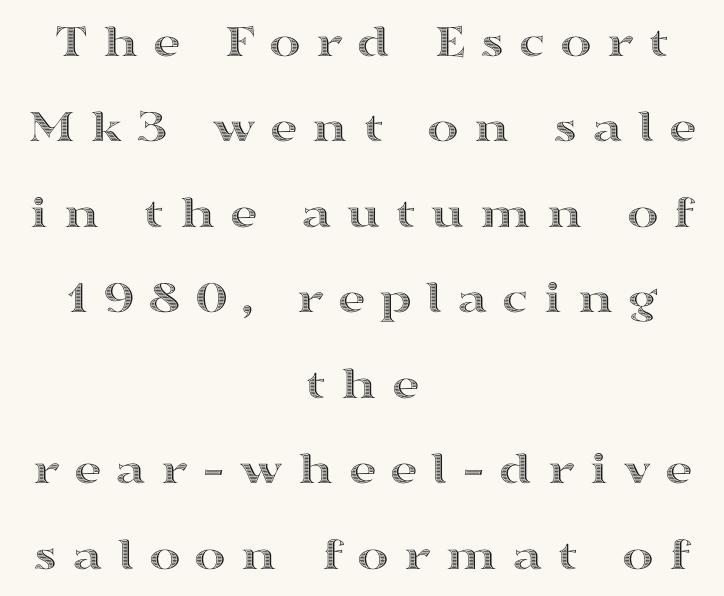
The image shows 48 px wide type, upright; set centered, line spacing 1.78x, unusually wide letter spacing (+0.29 em), not underlined; a medium x-height.
